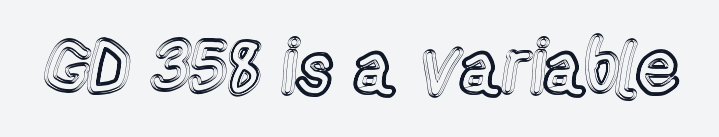
{"width": "condensed", "x_height": "medium", "monospaced": "no", "underline": "no", "letter_spacing": "normal", "letter_spacing_em": 0.0, "glyph_px": 75}
